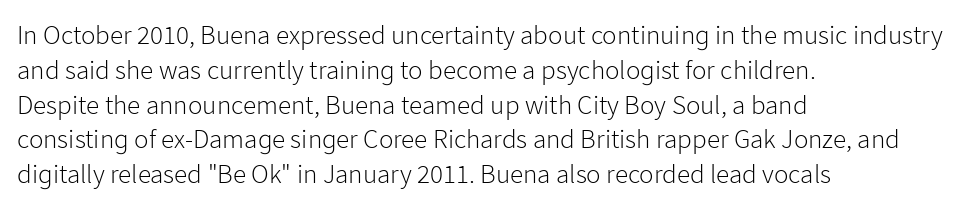
This sample keeps an unexceptional amount of space between lines. Characters remain perfectly vertical along every line. The gap between lines stays unmarked. Is this a heavy cut? Hardly; it is regular or lighter.
